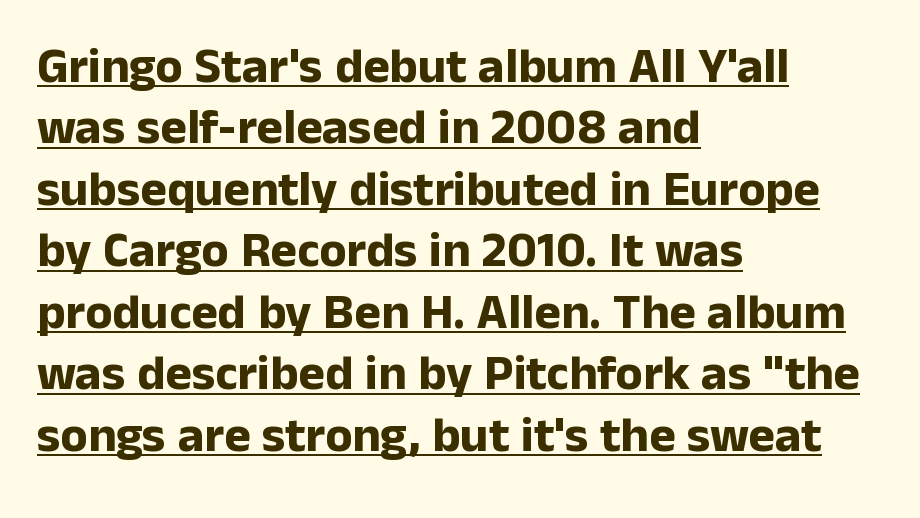
{"serif": "no", "italic": "no", "bold": "yes", "weight": "bold", "width": "normal", "stroke_contrast": "low", "x_height": "medium", "monospaced": "no", "underline": "yes", "align": "left", "line_spacing_ratio": 1.23, "letter_spacing": "normal", "letter_spacing_em": 0.0, "glyph_px": 50}
